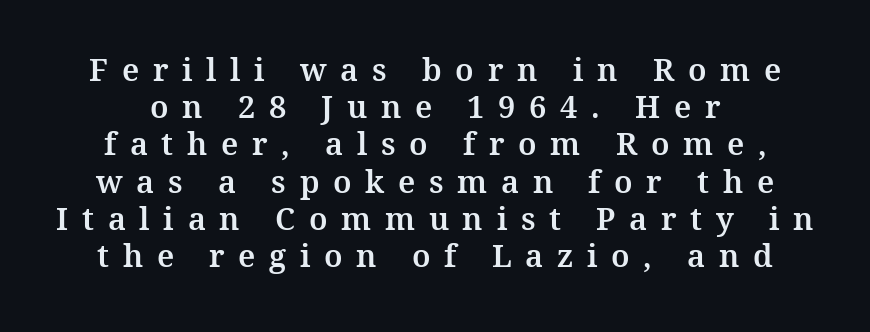
{"serif": "yes", "italic": "no", "width": "normal", "stroke_contrast": "medium", "x_height": "medium", "monospaced": "no", "underline": "no", "line_spacing_ratio": 1.2, "letter_spacing": "wide", "letter_spacing_em": 0.44, "glyph_px": 31}
